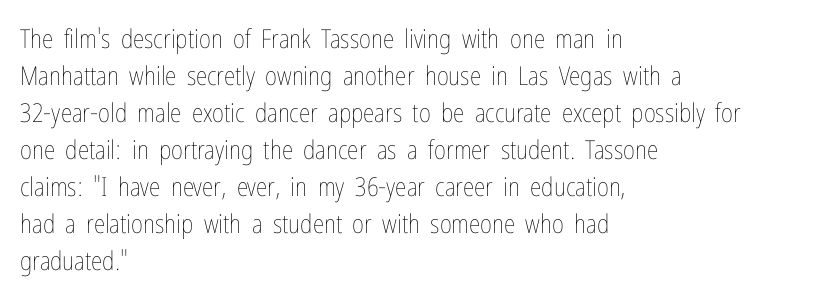
{"italic": "no", "bold": "no", "underline": "no", "align": "left", "line_spacing": "normal", "line_spacing_ratio": 1.42, "letter_spacing": "normal", "letter_spacing_em": 0.0, "glyph_px": 26}
